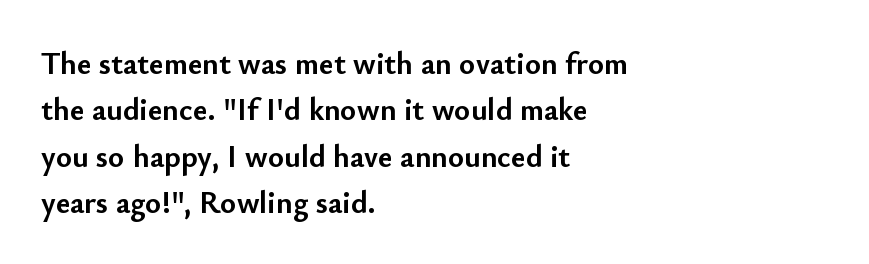
The image shows 31 px semibold sans-serif type, upright; set left-aligned, normal line spacing (1.5x), normal letter spacing, not underlined; low stroke contrast and a small x-height.
